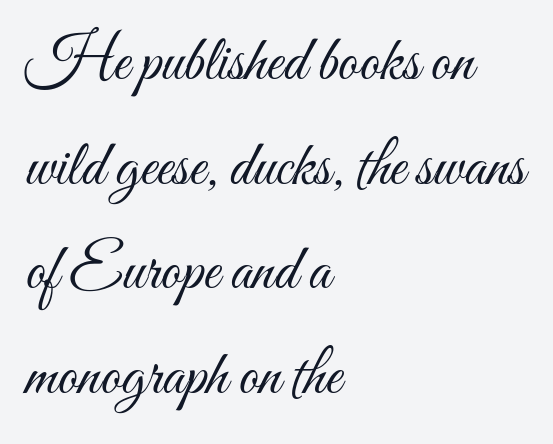
The image shows 63 px light, condensed type; set left-aligned, normal line spacing (1.66x), normal letter spacing, not underlined; medium stroke contrast and a small x-height.
